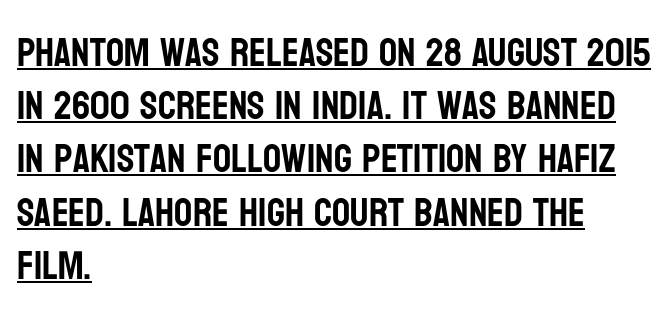
The image shows 40 px condensed sans-serif type, upright; set left-aligned, normal line spacing (1.33x), normal letter spacing, underlined; low stroke contrast and a large x-height.
